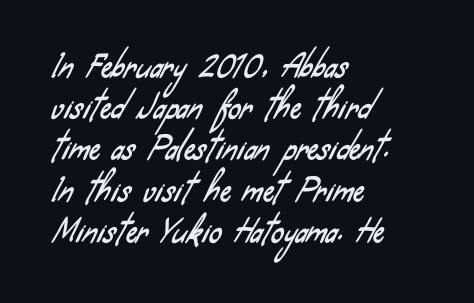
The string is rendered with underlining switched off. Default kerning and tracking; the words read as compact shapes. The rendering anchors every line to the left-hand side. No feet cap the strokes, marking this as sans-serif type. The letters advance in unequal steps, a hallmark of proportional type.
